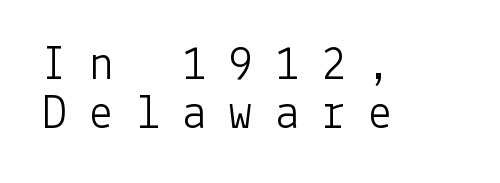
The string is rendered with underlining switched off. Weight class: somewhere from thin through regular. Every character sits straight up, as roman type does. The rendering uses a small line-height, squeezing the rows. The designer went with a sans here, leaving each stem footless.
